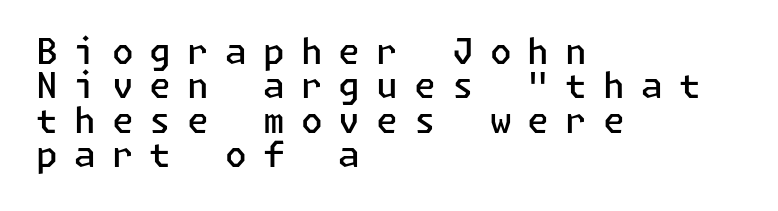
The image shows 35 px semibold sans-serif type, upright; set left-aligned, tight line spacing (0.98x), unusually wide letter spacing (+0.46 em), not underlined; low stroke contrast and a medium x-height.
